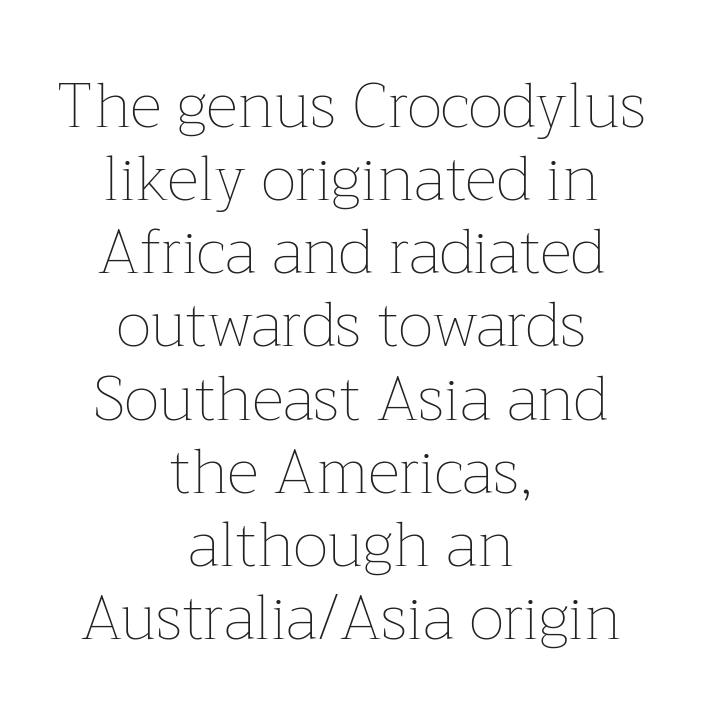
The image shows 62 px thin type, upright; set centered, line spacing 1.18x, normal letter spacing, not underlined; low stroke contrast and a medium x-height.
